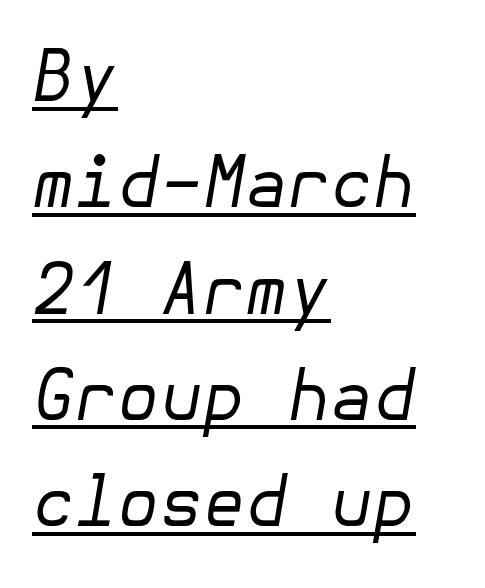
Q: Is the text bold? A: No.
Q: Is the text italic (slanted)? A: Yes, it leans right by about 10 degrees.
Q: Is the text underlined? A: Yes.
Q: How is the paragraph aligned? A: Left-aligned.
Q: Is the spacing between letters normal or unusually wide? A: Normal.
Q: Is the spacing between lines tight, normal or loose? A: Normal.
Q: Width (condensed, normal, or wide)? A: Normal.
Q: Stroke contrast? A: Low.
Q: x-height? A: Medium.
